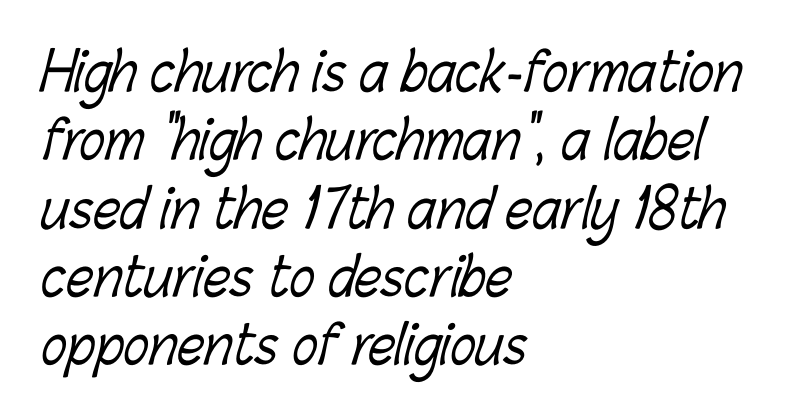
The image shows 53 px light, condensed type; set left-aligned, normal line spacing (1.29x), normal letter spacing, not underlined; low stroke contrast and a medium x-height.
